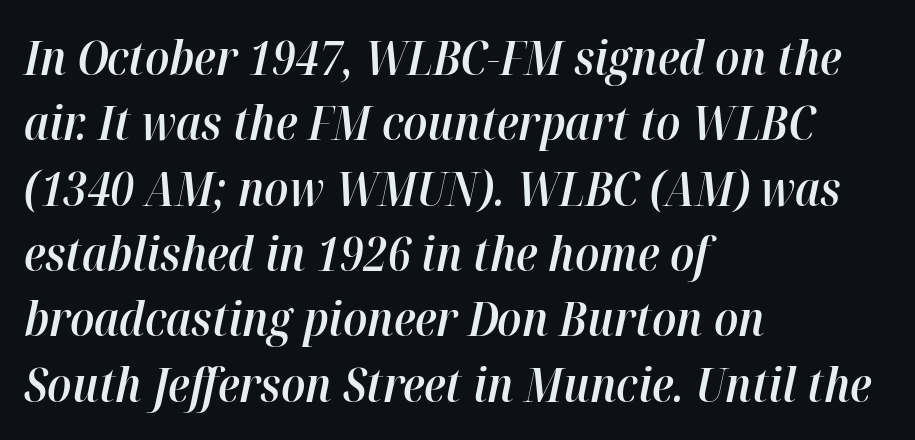
Q: Is the text bold? A: Semi-bold.
Q: Is the text italic (slanted)? A: Yes, it leans right by about 12 degrees.
Q: Is the text underlined? A: No.
Q: How is the paragraph aligned? A: Left-aligned.
Q: Is the spacing between letters normal or unusually wide? A: Normal.
Q: Is the spacing between lines tight, normal or loose? A: Normal.
Q: Width (condensed, normal, or wide)? A: Normal.
Q: Stroke contrast? A: High.
Q: x-height? A: Medium.
Q: Monospaced? A: No.
